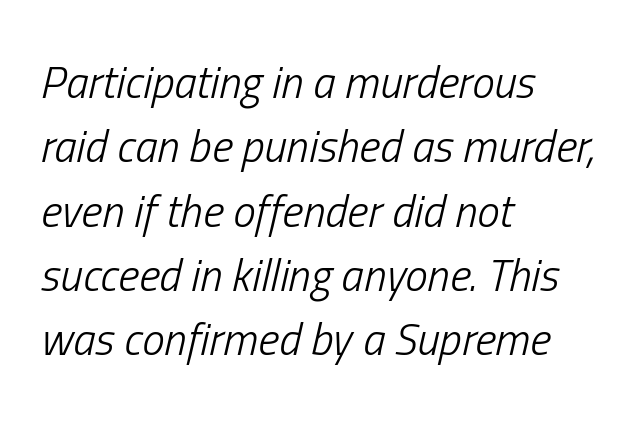
Q: Is the text bold? A: No.
Q: Is the text italic (slanted)? A: Yes, it leans right by about 13 degrees.
Q: Is the text underlined? A: No.
Q: How is the paragraph aligned? A: Left-aligned.
Q: Is the spacing between letters normal or unusually wide? A: Normal.
Q: Is the spacing between lines tight, normal or loose? A: Normal.
Q: Width (condensed, normal, or wide)? A: Condensed.
Q: Stroke contrast? A: Low.
Q: x-height? A: Medium.
Q: Monospaced? A: No.
